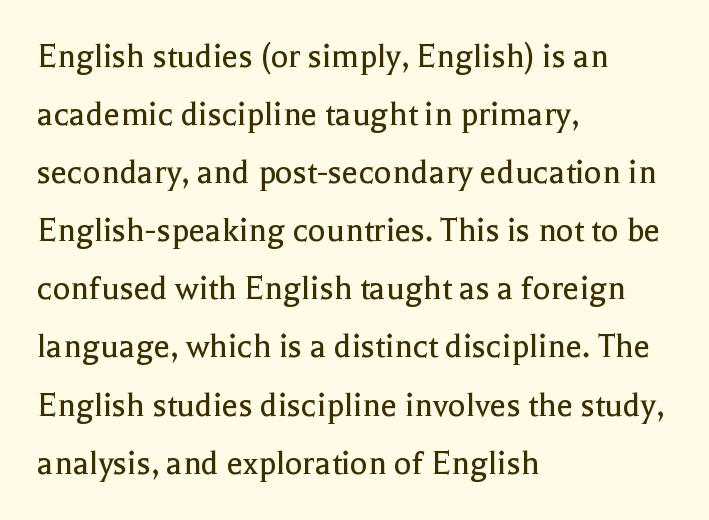
Q: Is the text bold? A: No.
Q: Is the text italic (slanted)? A: No, it is upright.
Q: Is the typeface a serif or a sans-serif typeface? A: Serif.
Q: Is the text underlined? A: No.
Q: How is the paragraph aligned? A: Left-aligned.
Q: Is the spacing between letters normal or unusually wide? A: Normal.
Q: Is the spacing between lines tight, normal or loose? A: Normal.
Q: Width (condensed, normal, or wide)? A: Normal.
Q: x-height? A: Medium.
Q: Monospaced? A: No.
